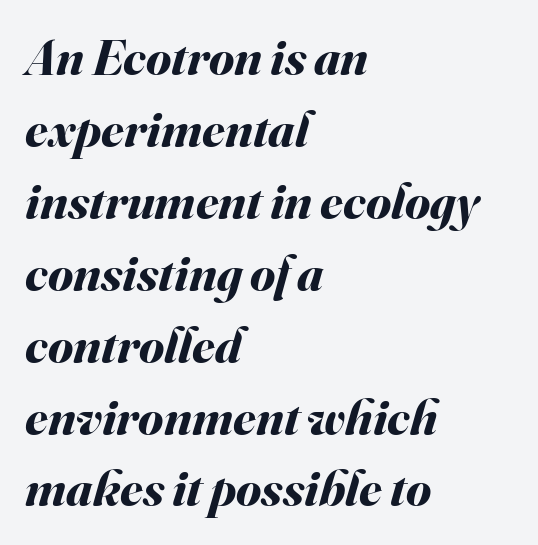
The image shows 51 px bold type, italic (leaning right); set left-aligned, normal line spacing (1.41x), normal letter spacing, not underlined; medium stroke contrast and a small x-height.
